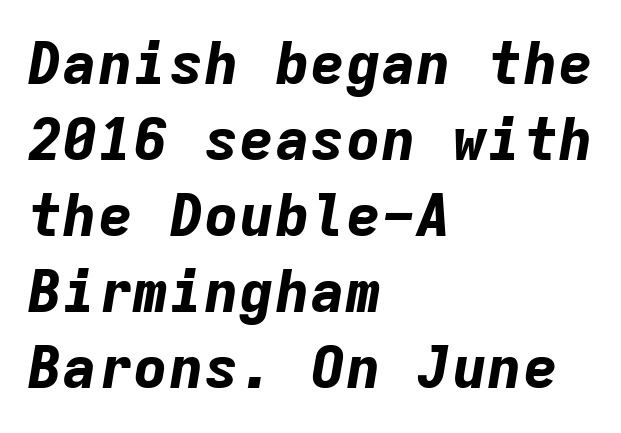
The image shows 59 px bold type, italic (leaning right), monospaced; set left-aligned, normal line spacing (1.29x), normal letter spacing, not underlined; low stroke contrast and a medium x-height.
